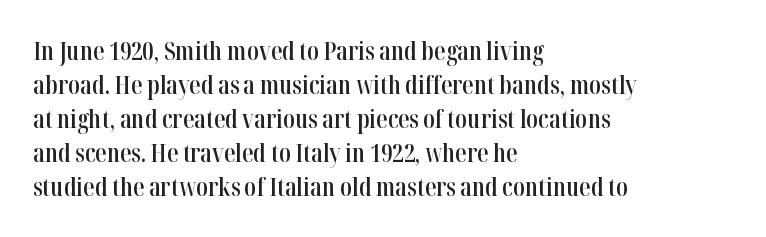
Q: Is the text bold? A: Semi-bold.
Q: Is the text italic (slanted)? A: No, it is upright.
Q: Is the text underlined? A: No.
Q: How is the paragraph aligned? A: Left-aligned.
Q: Is the spacing between letters normal or unusually wide? A: Normal.
Q: Is the spacing between lines tight, normal or loose? A: Normal.
